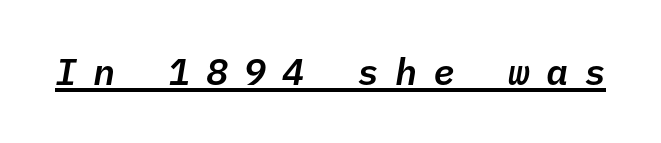
Each letter, wide or thin by design, is forced into the same width here. Style check: oblique. Observe the wide spacing: letters keep a clear distance from each other. The glyphs are accompanied by a horizontal stroke just below them.
